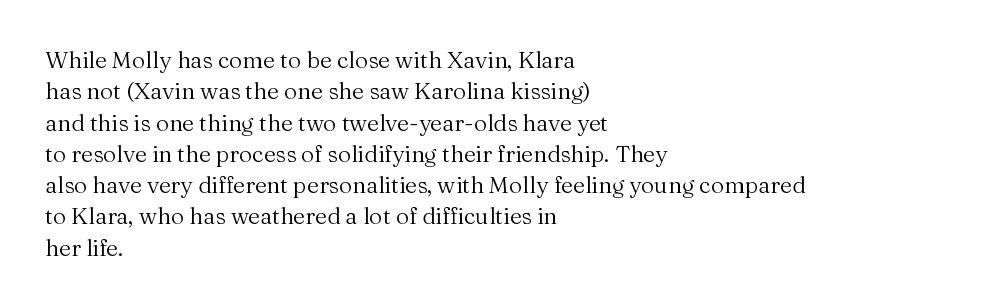
One glance says typical: line gaps are just what's usual. What stands out about the letter spacing? Nothing — it is the standard amount. This reads as an unemphasized weight, regular at the heaviest. The text block is weighted toward the left margin, trailing off unevenly rightward. Descender tails drop into unmarked territory. The specimen reads as upright at a glance.
